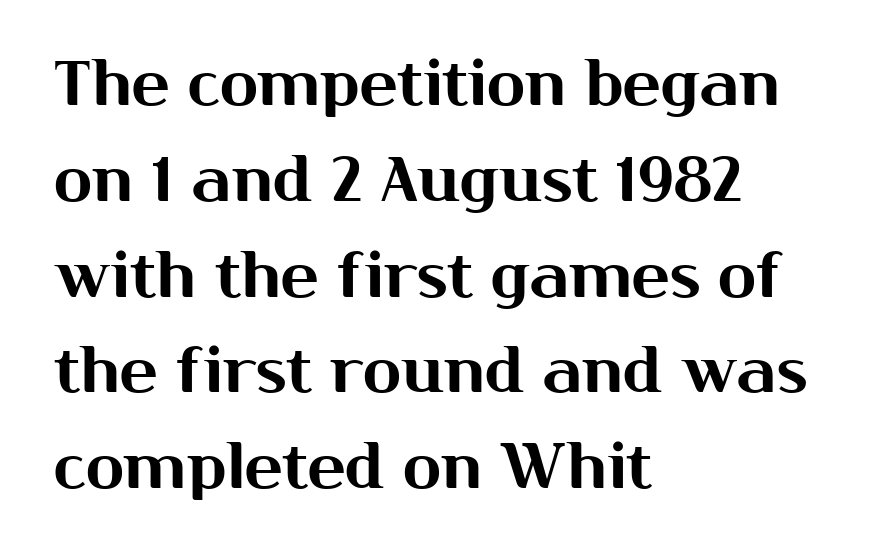
Q: Is the text italic (slanted)? A: No, it is upright.
Q: Is the typeface a serif or a sans-serif typeface? A: Sans-serif.
Q: Is the text underlined? A: No.
Q: How is the paragraph aligned? A: Left-aligned.
Q: Is the spacing between letters normal or unusually wide? A: Normal.
Q: Is the spacing between lines tight, normal or loose? A: Normal.
Q: Width (condensed, normal, or wide)? A: Normal.
Q: Stroke contrast? A: Medium.
Q: x-height? A: Medium.
Q: Monospaced? A: No.
